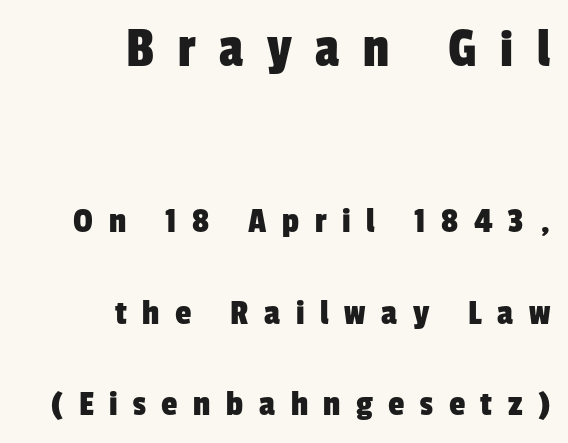
The image shows 56 px condensed sans-serif type; set right-aligned, loose line spacing (2.47x), unusually wide letter spacing (+0.42 em), not underlined; the first (top) block is 1.51x larger; low stroke contrast and a medium x-height.
